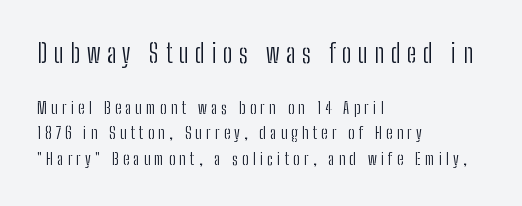
Italic: no, the glyphs are upright roman. Rule under the text: the space is simply empty. The horizontal fit of the characters is loose and conspicuously gappy. What's the leading like? Ordinary, nothing unusual. The strokes are not fattened; the text isn't bold.
